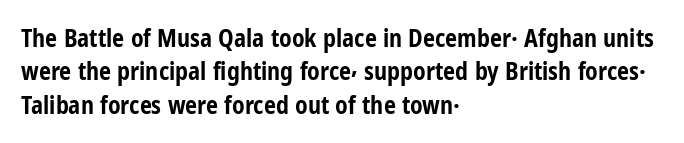
Q: Is the text bold? A: Yes.
Q: Is the text italic (slanted)? A: No, it is upright.
Q: Is the text underlined? A: No.
Q: How is the paragraph aligned? A: Left-aligned.
Q: Is the spacing between letters normal or unusually wide? A: Normal.
Q: Is the spacing between lines tight, normal or loose? A: Normal.
